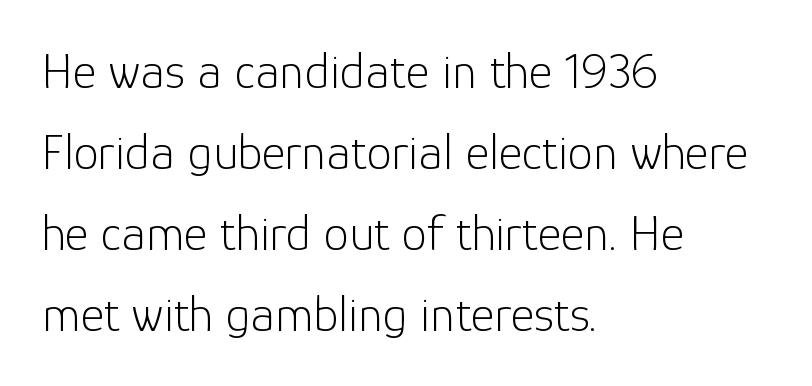
{"serif": "no", "italic": "no", "bold": "no", "weight": "light", "width": "normal", "stroke_contrast": "low", "x_height": "medium", "monospaced": "no", "underline": "no", "align": "left", "line_spacing": "normal", "line_spacing_ratio": 1.59, "letter_spacing": "normal", "letter_spacing_em": 0.0, "glyph_px": 51}
